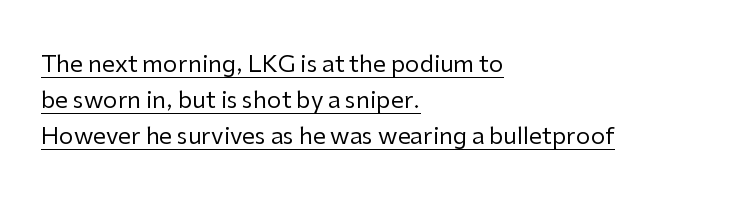
The rendering uses the underline text-decoration. Stems here are at most as thick as an everyday book face. The rag falls on the right side of this text block. Ascenders rise straight up at ninety degrees.
